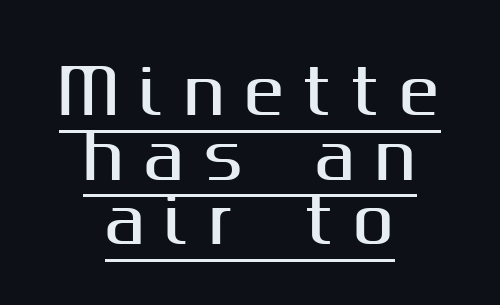
Q: Is the text italic (slanted)? A: No, it is upright.
Q: Is the typeface a serif or a sans-serif typeface? A: Sans-serif.
Q: Is the text underlined? A: Yes.
Q: How is the paragraph aligned? A: Centered.
Q: Is the spacing between letters normal or unusually wide? A: Unusually wide.
Q: Is the spacing between lines tight, normal or loose? A: Tight.
Q: Width (condensed, normal, or wide)? A: Normal.
Q: Stroke contrast? A: Medium.
Q: x-height? A: Medium.
Q: Monospaced? A: No.
